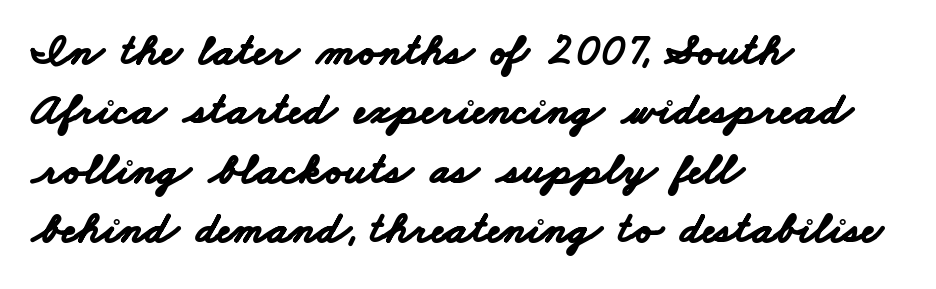
{"serif": "no", "bold": "yes", "weight": "bold", "width": "wide", "stroke_contrast": "low", "x_height": "small", "monospaced": "no", "underline": "no", "align": "left", "line_spacing": "normal", "line_spacing_ratio": 1.32, "letter_spacing": "normal", "letter_spacing_em": 0.0, "glyph_px": 45}
